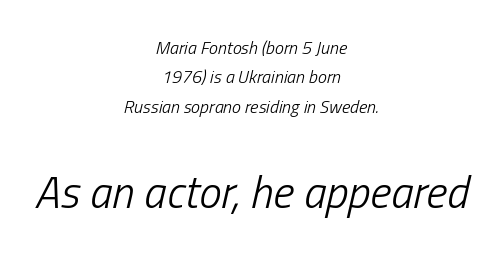
Q: Is the text bold? A: No.
Q: Is the text italic (slanted)? A: Yes, it leans right by about 13 degrees.
Q: Is the text underlined? A: No.
Q: How is the paragraph aligned? A: Centered.
Q: Is the spacing between letters normal or unusually wide? A: Normal.
Q: Is the spacing between lines tight, normal or loose? A: Normal.
Q: Which block of text is set in a larger size, the first (top) or the second (bottom)? A: The second (bottom) one.
Q: Width (condensed, normal, or wide)? A: Condensed.
Q: Stroke contrast? A: Low.
Q: x-height? A: Medium.
Q: Monospaced? A: No.
